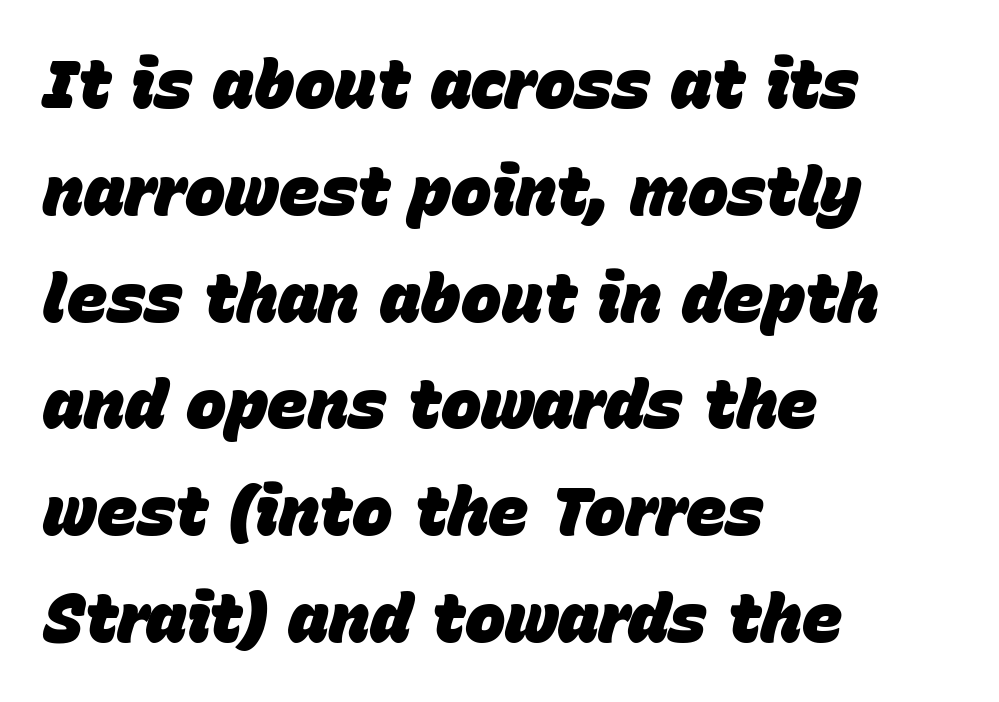
{"italic": "yes", "lean": "right", "slant_degrees": 15, "bold": "yes", "weight": "heavy", "width": "normal", "stroke_contrast": "low", "x_height": "large", "monospaced": "no", "underline": "no", "align": "left", "line_spacing": "normal", "line_spacing_ratio": 1.57, "letter_spacing": "normal", "letter_spacing_em": 0.0, "glyph_px": 68}
